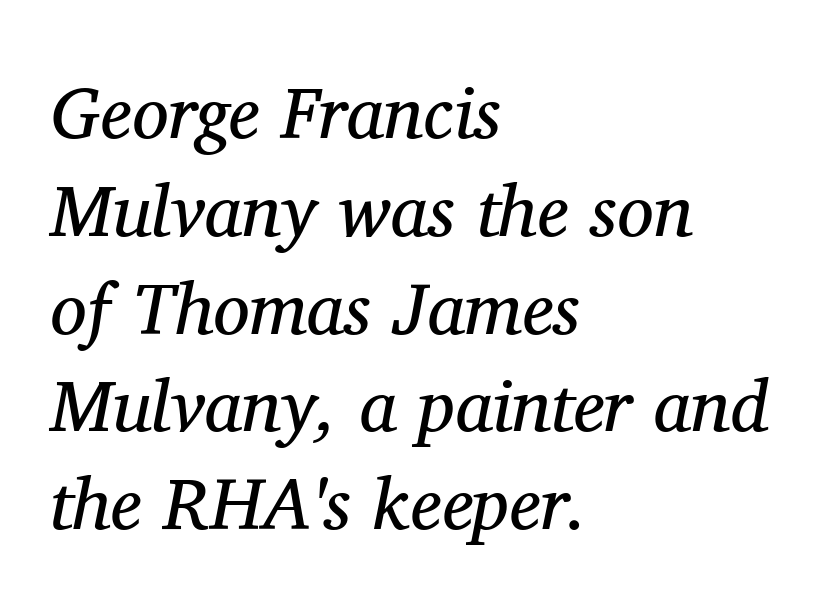
The image shows 73 px regular-weight serif type, italic (leaning right); set left-aligned, normal line spacing (1.34x), normal letter spacing, not underlined; medium stroke contrast and a medium x-height.
